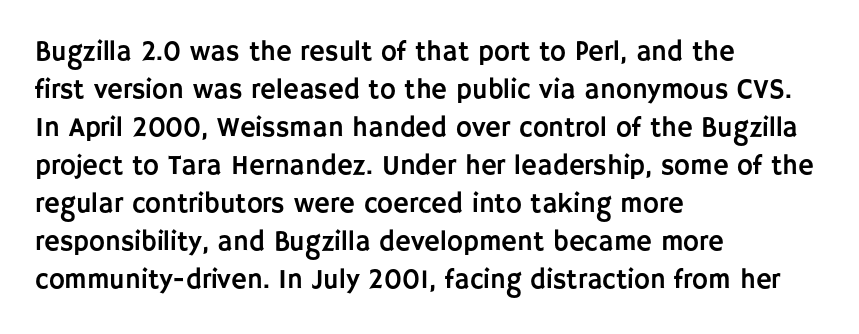
{"italic": "no", "underline": "no", "align": "left", "line_spacing": "normal", "line_spacing_ratio": 1.41, "letter_spacing": "normal", "letter_spacing_em": 0.0, "glyph_px": 27}
